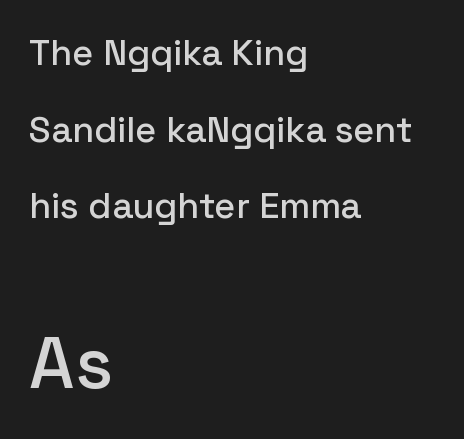
The image shows 72 px sans-serif type, upright; set left-aligned, loose line spacing (2.13x), normal letter spacing, not underlined; the second (bottom) block is 2.0x larger; low stroke contrast and a medium x-height.
